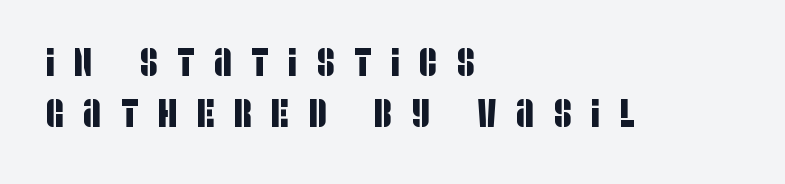
{"serif": "no", "width": "condensed", "stroke_contrast": "low", "x_height": "large", "monospaced": "no", "underline": "no", "align": "left", "line_spacing": "normal", "line_spacing_ratio": 1.31, "letter_spacing": "wide", "letter_spacing_em": 0.5, "glyph_px": 39}
